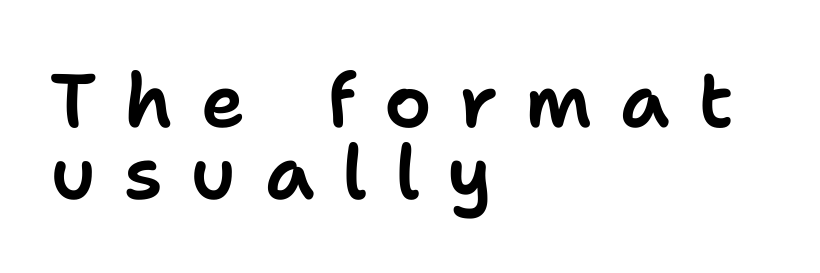
Italic: no, the glyphs are upright roman. Character widths vary here, with narrow letters taking less room than wide ones. Someone cranked the tracking dial way up on this one. The space beneath each line is pristine and unruled.
